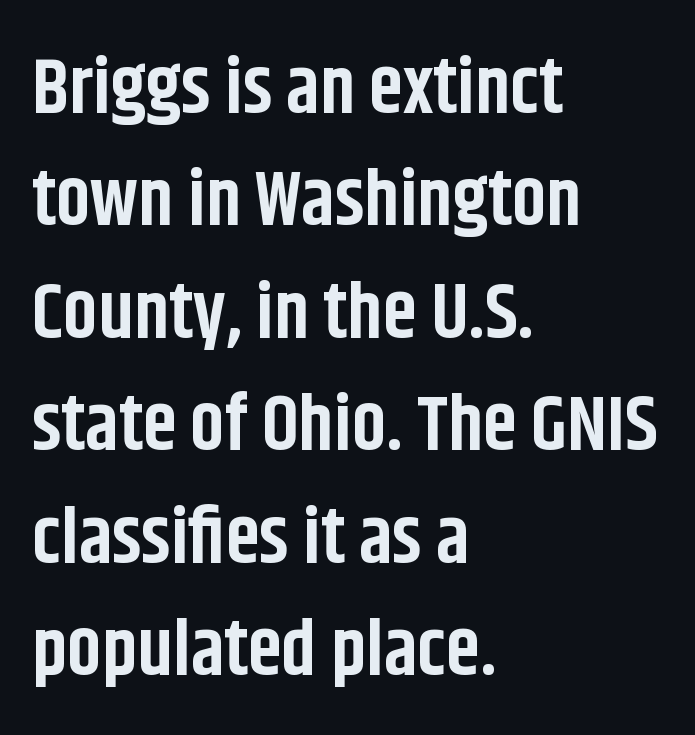
{"serif": "no", "italic": "no", "bold": "yes", "weight": "bold", "width": "condensed", "stroke_contrast": "low", "x_height": "large", "monospaced": "no", "underline": "no", "align": "left", "line_spacing": "normal", "line_spacing_ratio": 1.46, "letter_spacing": "normal", "letter_spacing_em": 0.0, "glyph_px": 77}
